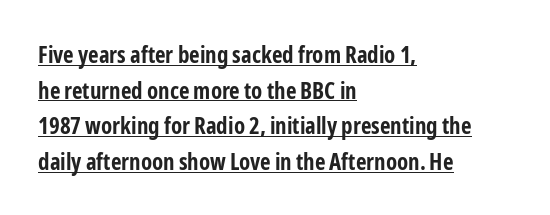
The image shows 23 px bold type, upright; set left-aligned, normal line spacing (1.55x), normal letter spacing, underlined.
